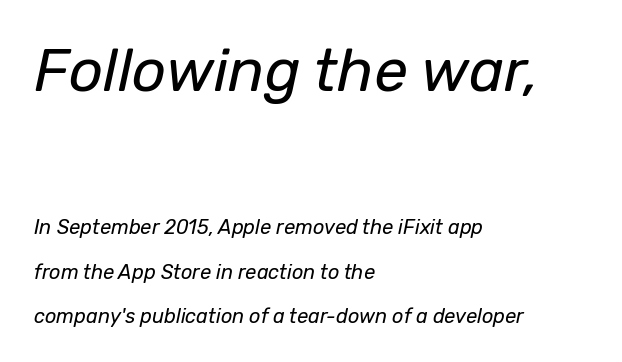
{"italic": "yes", "lean": "right", "slant_degrees": 12, "bold": "no", "weight": "regular", "width": "normal", "stroke_contrast": "low", "x_height": "medium", "monospaced": "no", "underline": "no", "align": "left", "line_spacing": "loose", "line_spacing_ratio": 2.22, "letter_spacing": "normal", "letter_spacing_em": 0.0, "larger_block": "first", "size_ratio": 3.0, "glyph_px": 60}
